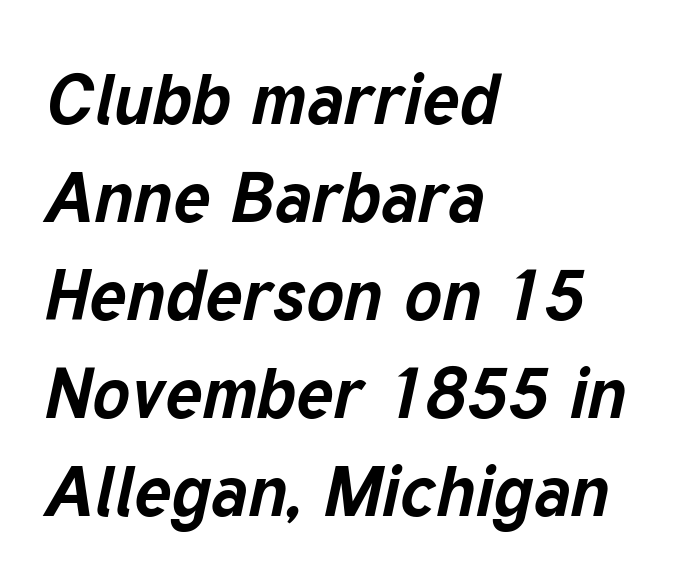
{"italic": "yes", "lean": "right", "slant_degrees": 12, "bold": "yes", "weight": "bold", "width": "normal", "stroke_contrast": "low", "x_height": "medium", "monospaced": "no", "underline": "no", "align": "left", "line_spacing": "normal", "line_spacing_ratio": 1.38, "letter_spacing": "normal", "letter_spacing_em": 0.0, "glyph_px": 71}
